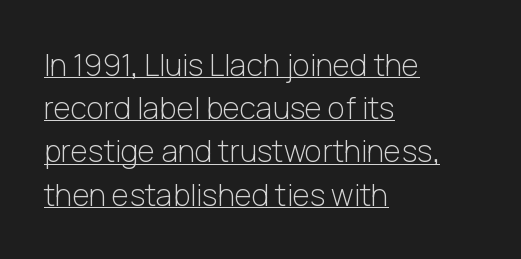
The image shows 30 px light sans-serif type, upright; set left-aligned, normal line spacing (1.44x), normal letter spacing, underlined; low stroke contrast and a medium x-height.
